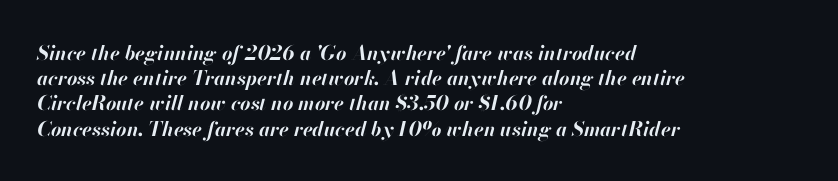
Q: Is the text bold? A: Yes.
Q: Is the text italic (slanted)? A: Yes, it leans right by about 13 degrees.
Q: Is the text underlined? A: No.
Q: How is the paragraph aligned? A: Left-aligned.
Q: Is the spacing between letters normal or unusually wide? A: Normal.
Q: Is the spacing between lines tight, normal or loose? A: Normal.
